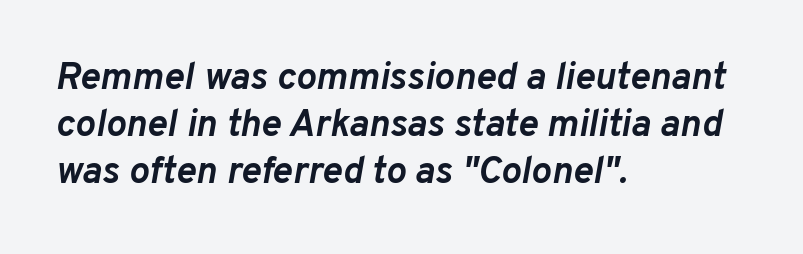
The image shows 38 px semibold type, italic (leaning right); set left-aligned, line spacing 1.24x, normal letter spacing, not underlined; low stroke contrast and a medium x-height.
